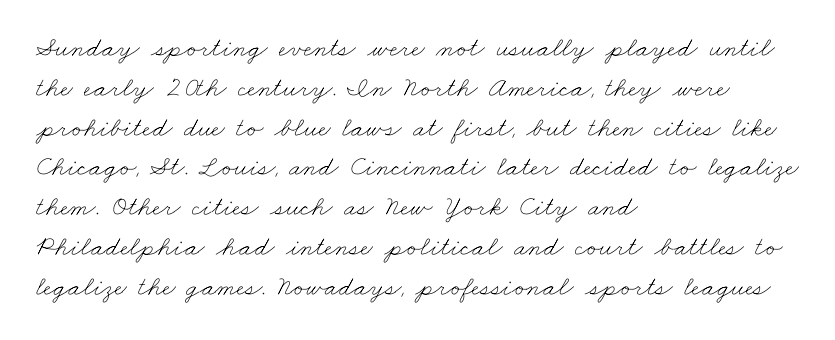
The image shows 28 px thin, wide type; set left-aligned, normal line spacing (1.42x), normal letter spacing, not underlined; low stroke contrast and a small x-height.
